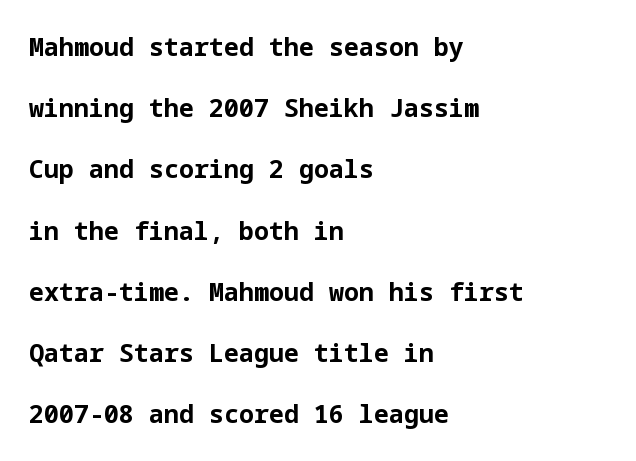
Q: Is the text bold? A: Yes.
Q: Is the text italic (slanted)? A: No, it is upright.
Q: Is the text underlined? A: No.
Q: How is the paragraph aligned? A: Left-aligned.
Q: Is the spacing between letters normal or unusually wide? A: Normal.
Q: Is the spacing between lines tight, normal or loose? A: Loose.
